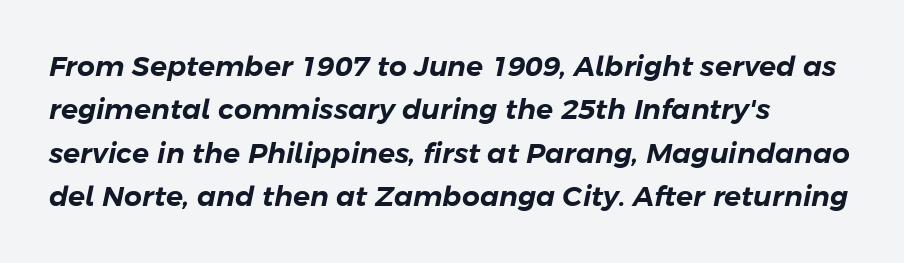
{"italic": "yes", "lean": "right", "slant_degrees": 11, "width": "normal", "stroke_contrast": "low", "x_height": "medium", "monospaced": "no", "underline": "no", "align": "left", "line_spacing": "normal", "line_spacing_ratio": 1.55, "letter_spacing": "normal", "letter_spacing_em": 0.0, "glyph_px": 28}
